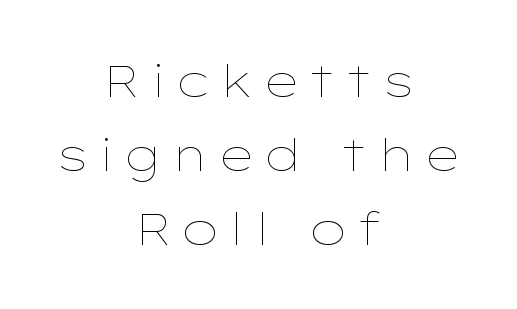
It's the straight-up-and-down kind of type. No chunkiness to these letters — they're not bold. Do the characters align in a grid? No, the font is proportional. Rows of type keep a routine distance in the vertical direction. These lines are centered, leaving both edges ragged.
